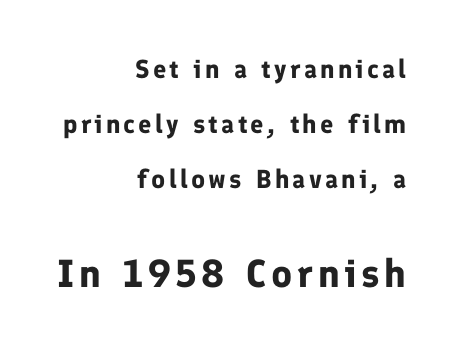
The image shows 39 px bold sans-serif type, upright; set right-aligned, loose line spacing (2.11x), not underlined; the second (bottom) block is 1.5x larger; low stroke contrast and a medium x-height.
